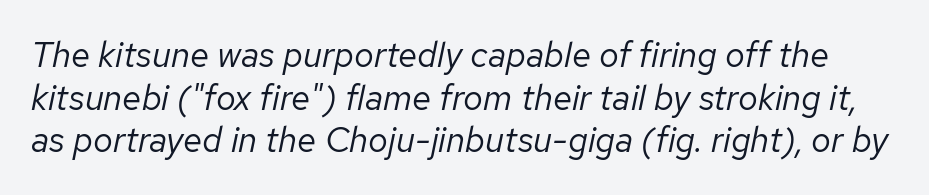
The image shows 35 px regular-weight type, italic (leaning right); set line spacing 1.22x, normal letter spacing, not underlined; low stroke contrast and a medium x-height.
